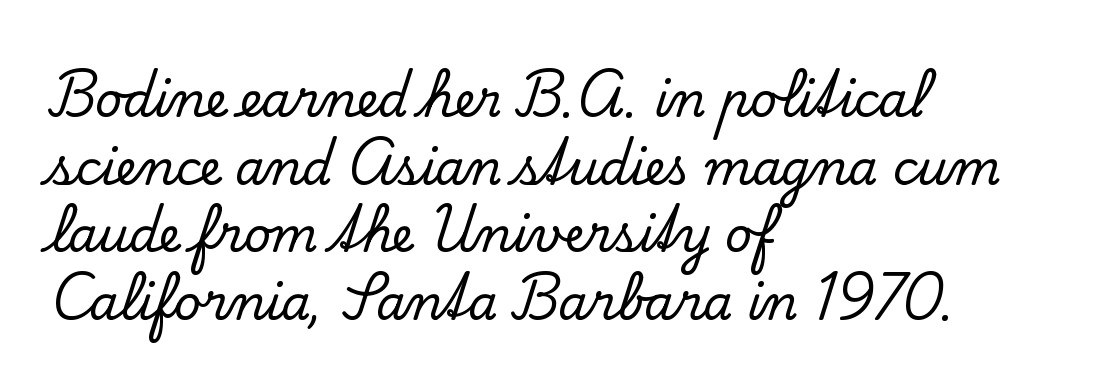
The face used here is proportionally spaced, like ordinary book or web type. The space between consecutive lines is moderate. Letterform terminals end in serifs throughout the passage. Nobody drew a line under any word here.
